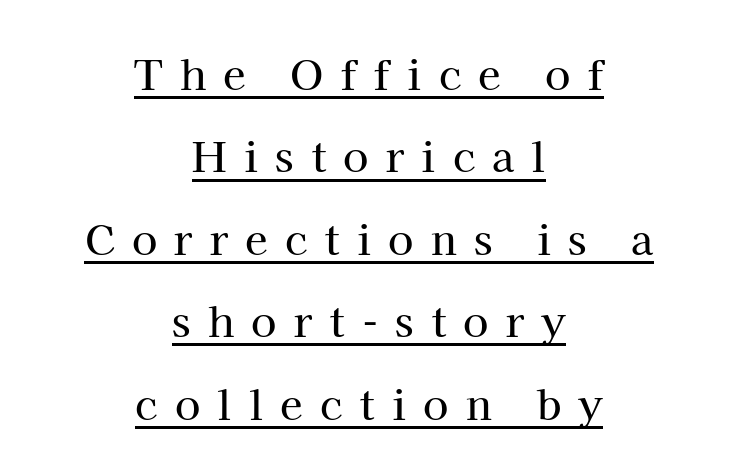
{"serif": "yes", "italic": "no", "width": "normal", "stroke_contrast": "high", "x_height": "medium", "monospaced": "no", "underline": "yes", "align": "center", "line_spacing": "loose", "line_spacing_ratio": 2.01, "letter_spacing": "wide", "letter_spacing_em": 0.42, "glyph_px": 41}
